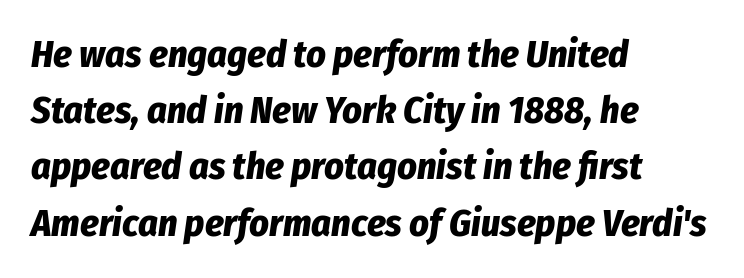
Casual observation: everything's shoved over to the left. Varying glyph widths throughout — classic text-font behaviour. Clear beneath every line of the passage. The sample has been set heavy, in full bold. The lines sit at an ordinary, default distance from one another.
